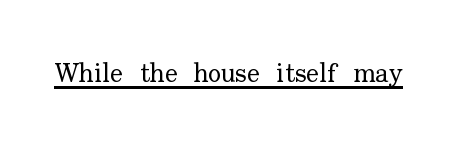
The image shows 27 px text type, upright; set normal letter spacing, underlined.
